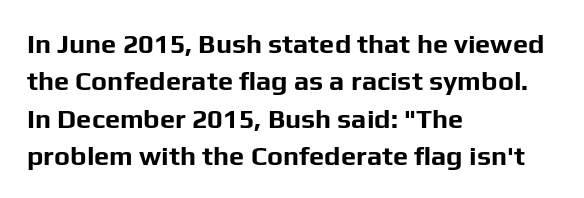
The image shows 27 px bold type, upright; set left-aligned, normal line spacing (1.38x), normal letter spacing, not underlined.
